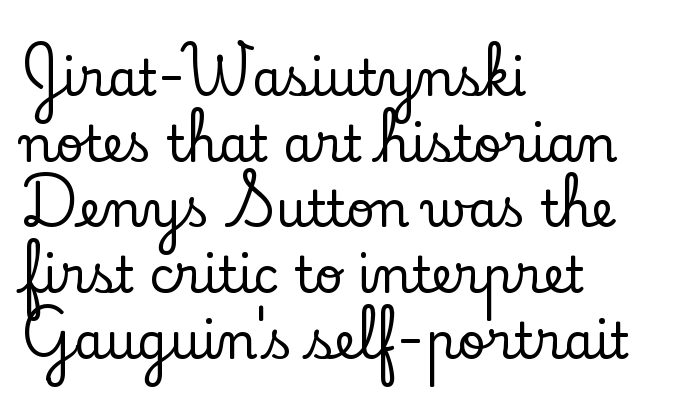
Q: Is the text italic (slanted)? A: No, it is upright.
Q: Is the typeface a serif or a sans-serif typeface? A: Serif.
Q: Is the text underlined? A: No.
Q: How is the paragraph aligned? A: Left-aligned.
Q: Is the spacing between letters normal or unusually wide? A: Normal.
Q: Is the spacing between lines tight, normal or loose? A: Normal.
Q: Width (condensed, normal, or wide)? A: Normal.
Q: Stroke contrast? A: Low.
Q: x-height? A: Small.
Q: Monospaced? A: No.
